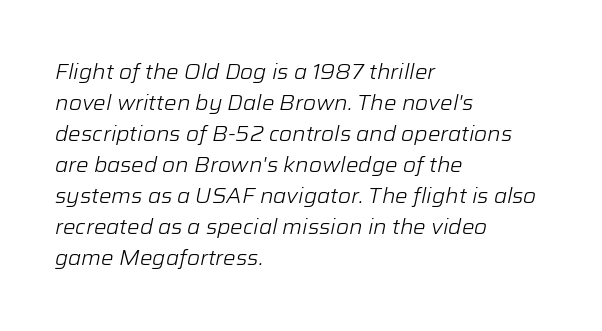
Anything drawn beneath the words? Only blank space. Leftover space on each line is placed entirely after the last word. These glyphs show unthickened strokes, regular width or finer. Quick note: interline space is typical. The horizontal fit of the characters is conventional and even. These lines were composed using italics.
